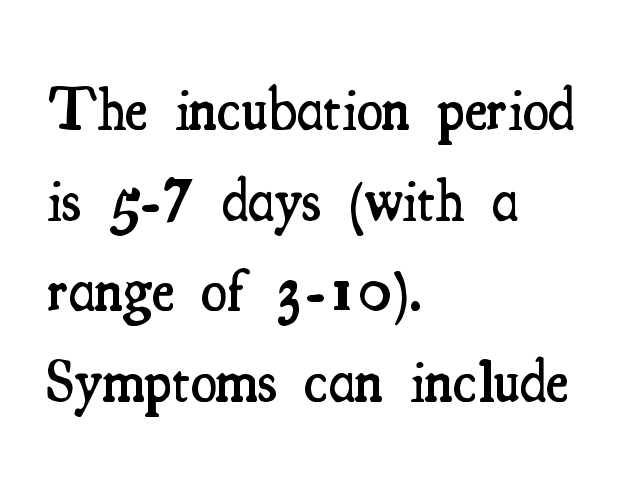
The specimen omits any rule beneath the text block's lines. Are there feet on the stems? There are — it's a serif. Honestly, the row spacing looks completely unremarkable. Typeset ragged right — the left edge is the straight one. Does the weight exceed regular? Yes, but only to semibold.
